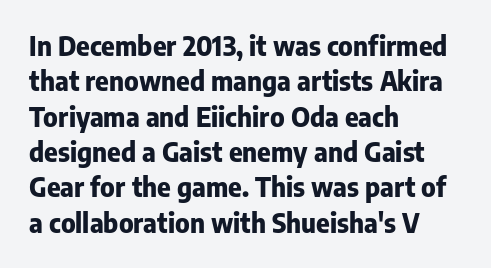
Q: Is the text bold? A: Yes.
Q: Is the text italic (slanted)? A: No, it is upright.
Q: Is the text underlined? A: No.
Q: How is the paragraph aligned? A: Left-aligned.
Q: Is the spacing between letters normal or unusually wide? A: Normal.
Q: Is the spacing between lines tight, normal or loose? A: Normal.
